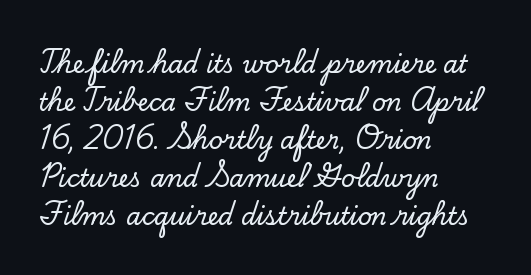
The specimen omits any rule beneath the text block's lines. Alignment: flush left. The lines sit at an ordinary, default distance from one another. You could call the tracking neutral — neither tight nor loose.
